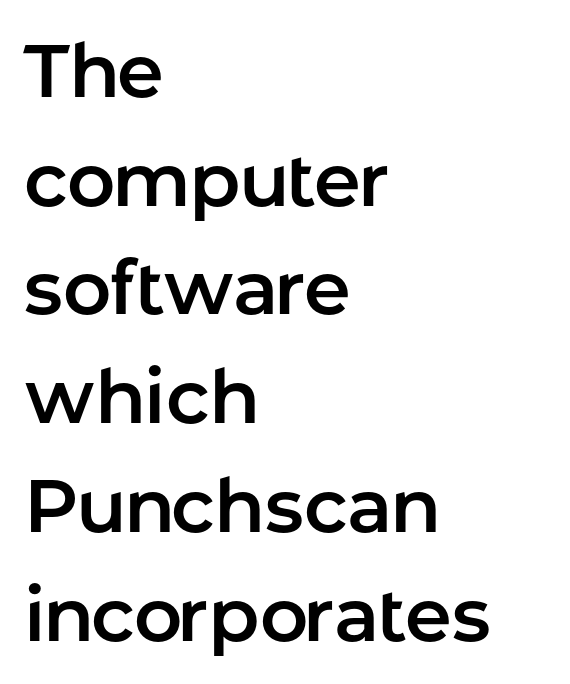
Short note: letters normally spaced. Varying glyph widths throughout — classic text-font behaviour. Where is the straight margin? On the left. The line-height multiplier appears to be the usual default. The passage shown is typeset with a sans-serif family. Type without underlining.
